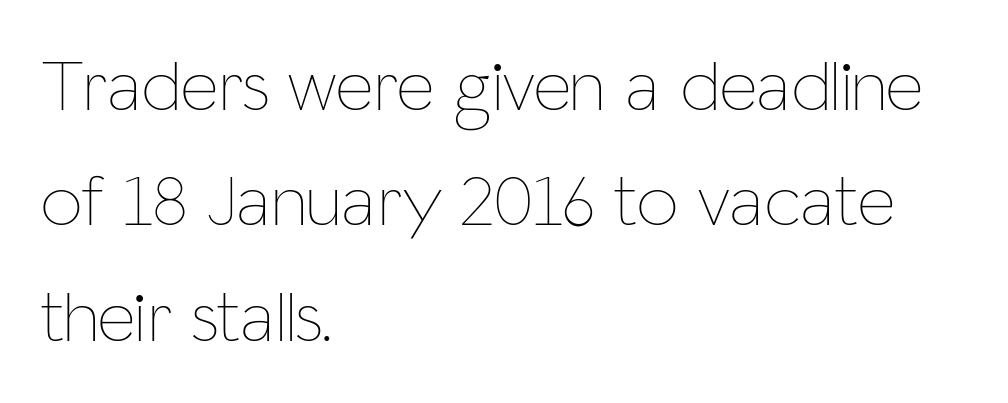
Q: Is the text bold? A: No.
Q: Is the text italic (slanted)? A: No, it is upright.
Q: Is the text underlined? A: No.
Q: How is the paragraph aligned? A: Left-aligned.
Q: Is the spacing between letters normal or unusually wide? A: Normal.
Q: Is the spacing between lines tight, normal or loose? A: Normal.
Q: Width (condensed, normal, or wide)? A: Condensed.
Q: Stroke contrast? A: Low.
Q: x-height? A: Medium.
Q: Monospaced? A: No.
